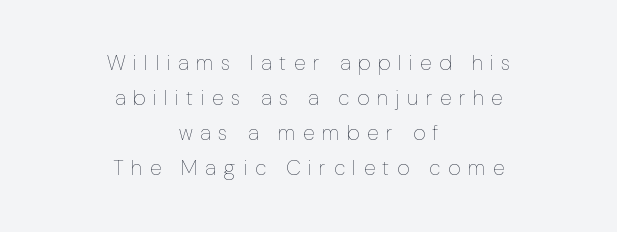
Q: Is the text bold? A: No.
Q: Is the text italic (slanted)? A: No, it is upright.
Q: Is the text underlined? A: No.
Q: How is the paragraph aligned? A: Centered.
Q: Is the spacing between letters normal or unusually wide? A: Unusually wide.
Q: Is the spacing between lines tight, normal or loose? A: Normal.
